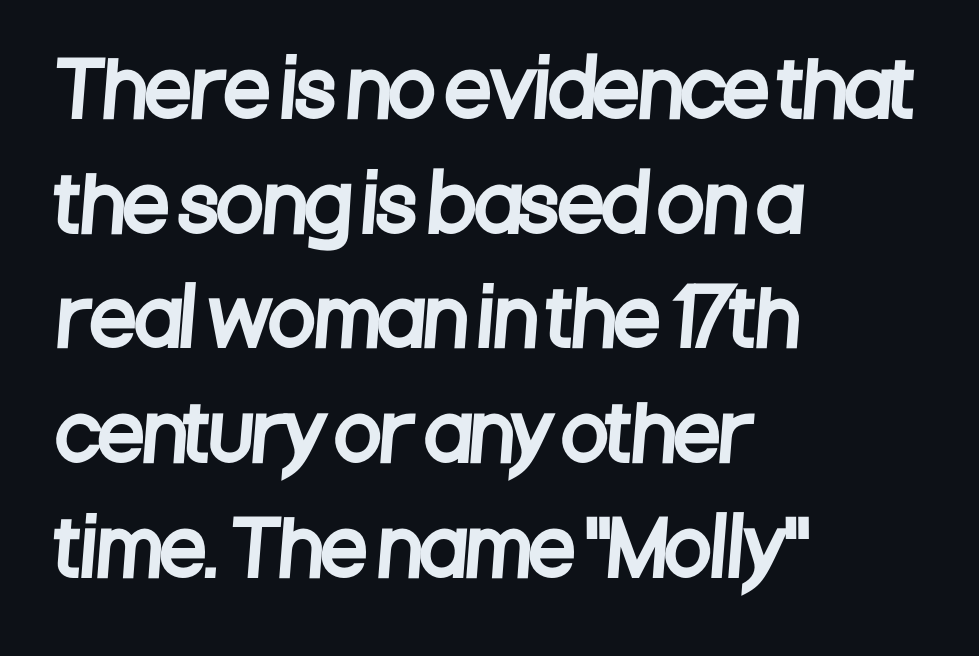
Students, note that the glyphs here touch the page at normal intervals. Type without underlining. Character widths vary here, with narrow letters taking less room than wide ones. Rows of type keep a routine distance in the vertical direction.
